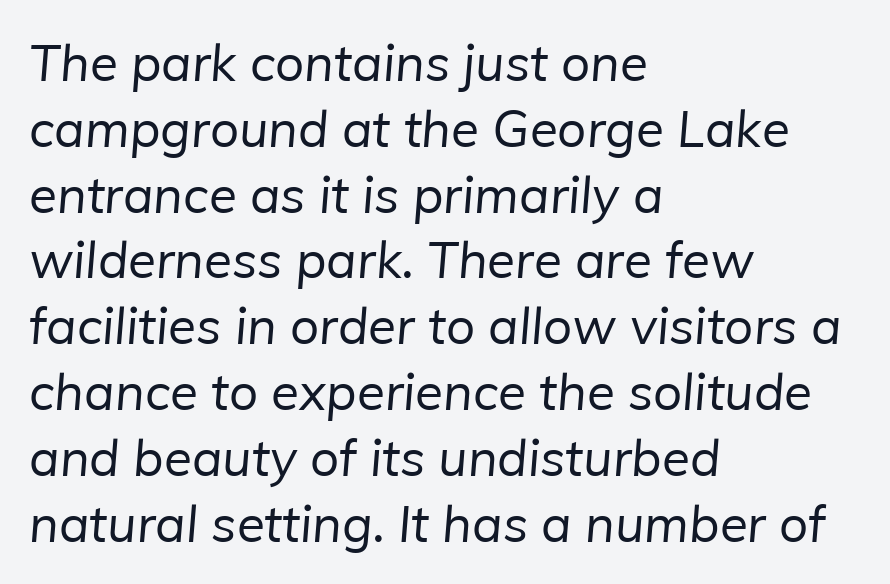
{"serif": "no", "bold": "no", "weight": "regular", "width": "normal", "stroke_contrast": "low", "x_height": "medium", "monospaced": "no", "underline": "no", "align": "left", "line_spacing": "normal", "line_spacing_ratio": 1.29, "letter_spacing": "normal", "letter_spacing_em": 0.0, "glyph_px": 51}
